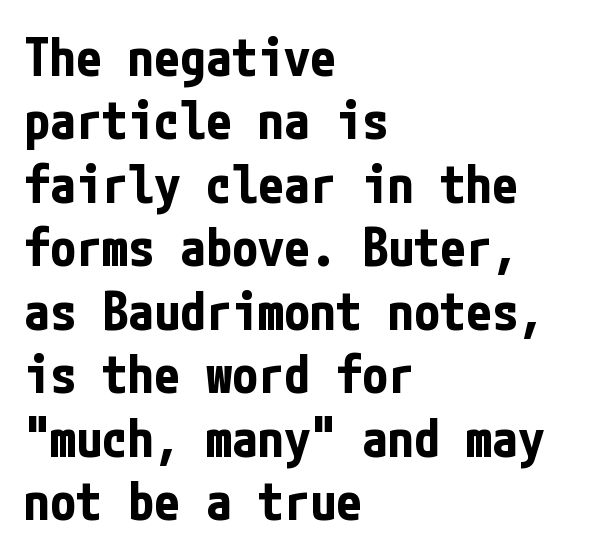
The letters sit at their default tracking, neither squeezed nor spread. Vertical strokes here are truly vertical. Underline: absent. In terms of letterform style, serifs are entirely absent.
